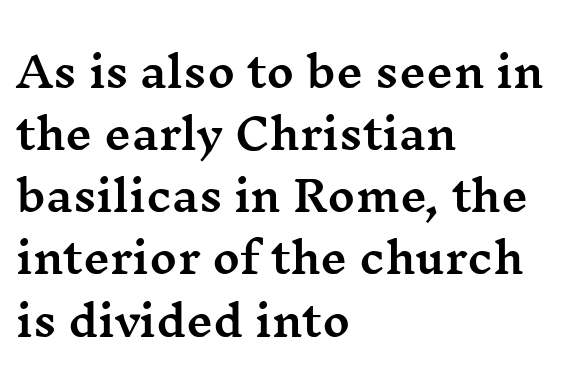
The image shows 42 px wide serif type, upright; set left-aligned, normal line spacing (1.48x), normal letter spacing, not underlined; medium stroke contrast and a medium x-height.
